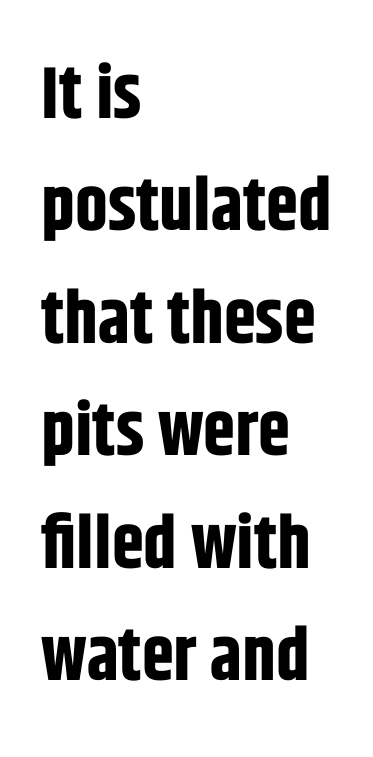
Q: Is the text bold? A: Yes.
Q: Is the text italic (slanted)? A: No, it is upright.
Q: Is the typeface a serif or a sans-serif typeface? A: Sans-serif.
Q: Is the text underlined? A: No.
Q: How is the paragraph aligned? A: Left-aligned.
Q: Is the spacing between letters normal or unusually wide? A: Normal.
Q: Is the spacing between lines tight, normal or loose? A: Normal.
Q: Width (condensed, normal, or wide)? A: Condensed.
Q: Stroke contrast? A: Low.
Q: x-height? A: Large.
Q: Monospaced? A: No.
